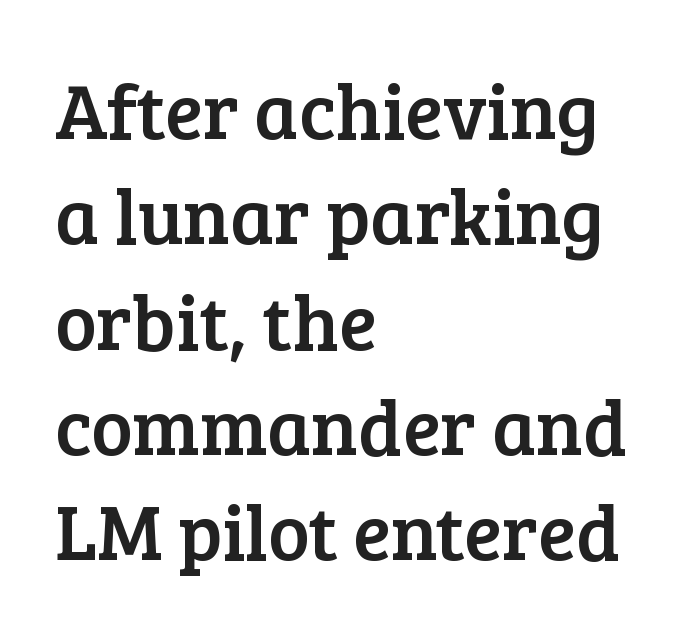
Q: Is the text italic (slanted)? A: No, it is upright.
Q: Is the typeface a serif or a sans-serif typeface? A: Serif.
Q: Is the text underlined? A: No.
Q: How is the paragraph aligned? A: Left-aligned.
Q: Is the spacing between letters normal or unusually wide? A: Normal.
Q: Is the spacing between lines tight, normal or loose? A: Normal.
Q: Width (condensed, normal, or wide)? A: Normal.
Q: Stroke contrast? A: Low.
Q: x-height? A: Medium.
Q: Monospaced? A: No.
